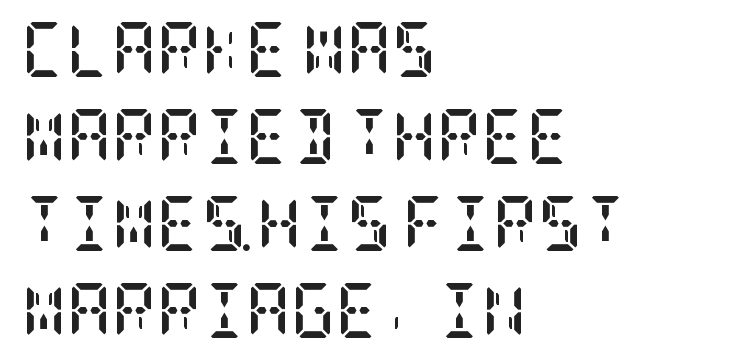
The image shows 55 px semibold, condensed serif type, upright; set left-aligned, normal line spacing (1.58x), normal letter spacing, not underlined; low stroke contrast and a large x-height.
